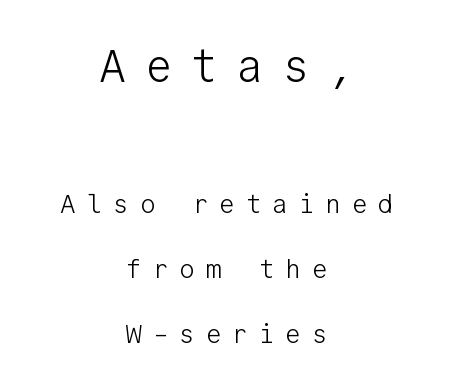
Q: Is the text bold? A: No.
Q: Is the text italic (slanted)? A: No, it is upright.
Q: Is the typeface a serif or a sans-serif typeface? A: Sans-serif.
Q: Is the text underlined? A: No.
Q: How is the paragraph aligned? A: Centered.
Q: Is the spacing between letters normal or unusually wide? A: Unusually wide.
Q: Is the spacing between lines tight, normal or loose? A: Loose.
Q: Which block of text is set in a larger size, the first (top) or the second (bottom)? A: The first (top) one.
Q: Width (condensed, normal, or wide)? A: Normal.
Q: Stroke contrast? A: Low.
Q: x-height? A: Medium.
Q: Monospaced? A: Yes.
